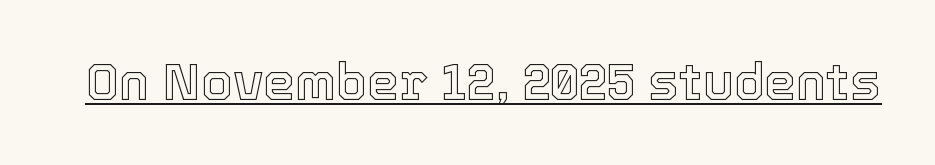
Q: Is the text italic (slanted)? A: No, it is upright.
Q: Is the text underlined? A: Yes.
Q: Is the spacing between letters normal or unusually wide? A: Normal.
Q: Width (condensed, normal, or wide)? A: Normal.
Q: x-height? A: Medium.
Q: Monospaced? A: No.
